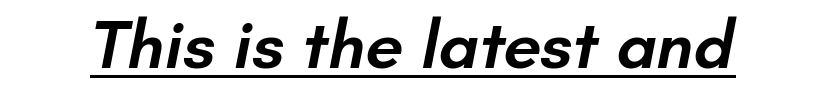
{"serif": "no", "bold": "semi", "weight": "semibold", "width": "normal", "stroke_contrast": "low", "x_height": "small", "monospaced": "no", "underline": "yes", "letter_spacing": "normal", "letter_spacing_em": 0.0, "glyph_px": 68}
